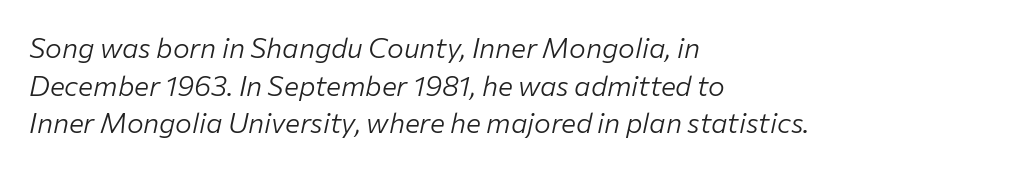
The image shows 28 px light type, italic (leaning right); set left-aligned, normal line spacing (1.34x), normal letter spacing, not underlined; low stroke contrast and a medium x-height.
